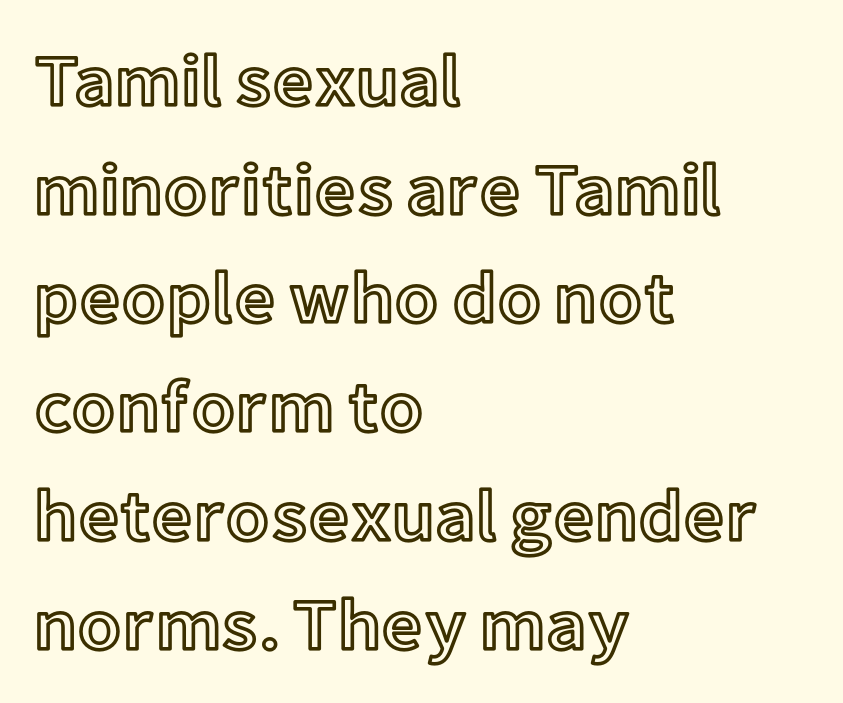
The image shows 72 px text type, upright; set left-aligned, normal line spacing (1.51x), normal letter spacing, not underlined; a medium x-height.
